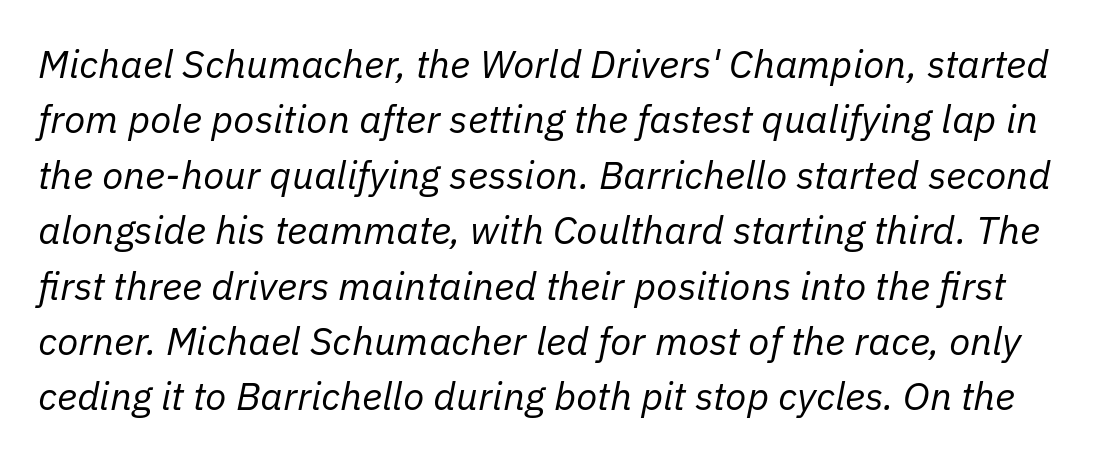
The image shows 39 px regular-weight type, italic (leaning right); set normal line spacing (1.42x), normal letter spacing, not underlined; low stroke contrast and a medium x-height.
